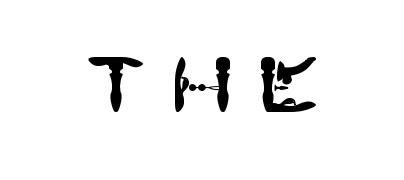
Nobody drew a line under any word here. Does the lettering tilt? It doesn't — this is upright. This rendering employs a face without finishing strokes, i.e., a sans-serif. Tracking here is generous; glyphs stand well apart from one another.
